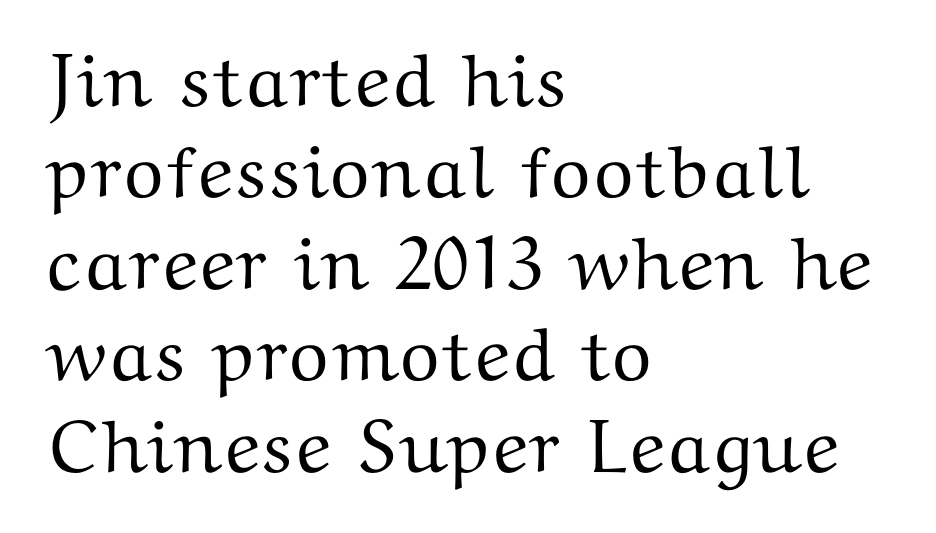
The image shows 75 px wide serif type, upright; set left-aligned, line spacing 1.22x, normal letter spacing, not underlined; medium stroke contrast and a medium x-height.
